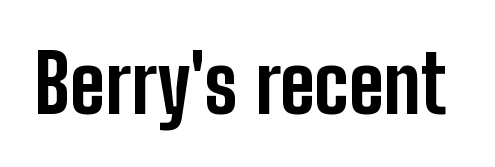
The image shows 80 px bold, condensed sans-serif type, upright; set normal letter spacing, not underlined; low stroke contrast and a medium x-height.
